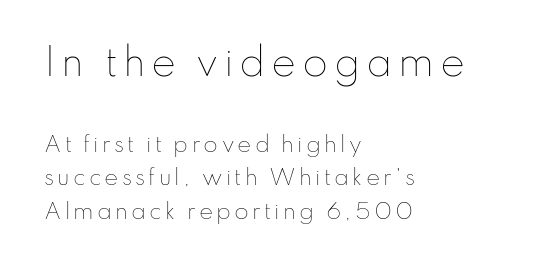
{"italic": "no", "bold": "no", "weight": "thin", "width": "normal", "stroke_contrast": "low", "x_height": "small", "monospaced": "no", "underline": "no", "align": "left", "line_spacing": "normal", "line_spacing_ratio": 1.6, "larger_block": "first", "size_ratio": 1.76, "glyph_px": 37}
